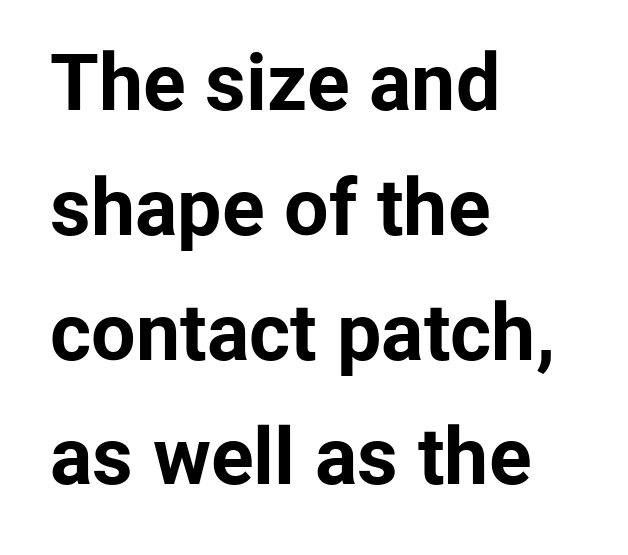
{"serif": "no", "italic": "no", "bold": "yes", "weight": "bold", "width": "normal", "stroke_contrast": "low", "x_height": "medium", "monospaced": "no", "underline": "no", "align": "left", "line_spacing": "normal", "line_spacing_ratio": 1.58, "letter_spacing": "normal", "letter_spacing_em": 0.0, "glyph_px": 79}
